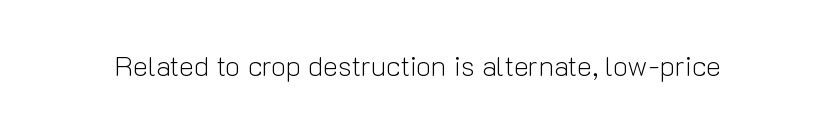
The image shows 28 px light sans-serif type, upright; set normal letter spacing, not underlined; low stroke contrast and a medium x-height.
